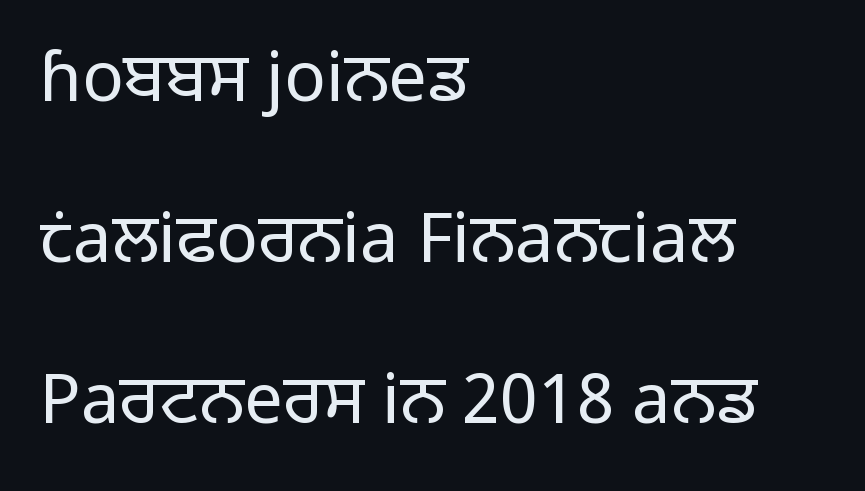
The cut favours lightness, reaching ordinary text weight at its darkest. Honestly, the rows look like they've been pulled way apart. There is no visible air inserted between adjacent glyphs. The rag falls on the right side of this text block. The zone under the glyphs is completely vacant.
